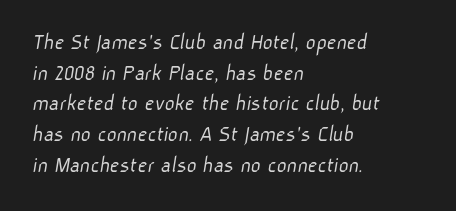
{"bold": "no", "underline": "no", "align": "left", "line_spacing": "normal", "line_spacing_ratio": 1.28, "letter_spacing": "normal", "letter_spacing_em": 0.0, "glyph_px": 24}
